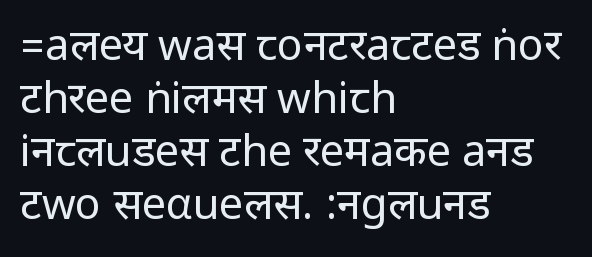
{"serif": "no", "italic": "no", "bold": "no", "weight": "regular", "width": "condensed", "stroke_contrast": "low", "underline": "no", "align": "left", "line_spacing_ratio": 1.23, "letter_spacing": "normal", "letter_spacing_em": 0.0, "glyph_px": 43}
